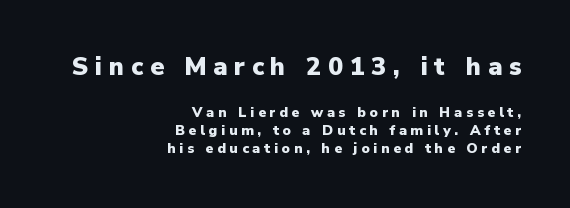
Q: Is the text bold? A: Yes.
Q: Is the text italic (slanted)? A: No, it is upright.
Q: Is the text underlined? A: No.
Q: How is the paragraph aligned? A: Right-aligned.
Q: Is the spacing between letters normal or unusually wide? A: Unusually wide.
Q: Is the spacing between lines tight, normal or loose? A: Normal.
Q: Which block of text is set in a larger size, the first (top) or the second (bottom)? A: The first (top) one.
